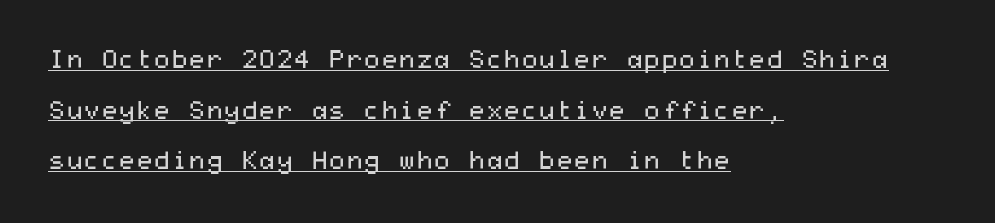
The image shows 25 px text type, upright; set left-aligned, loose line spacing (2.03x), normal letter spacing, underlined.
